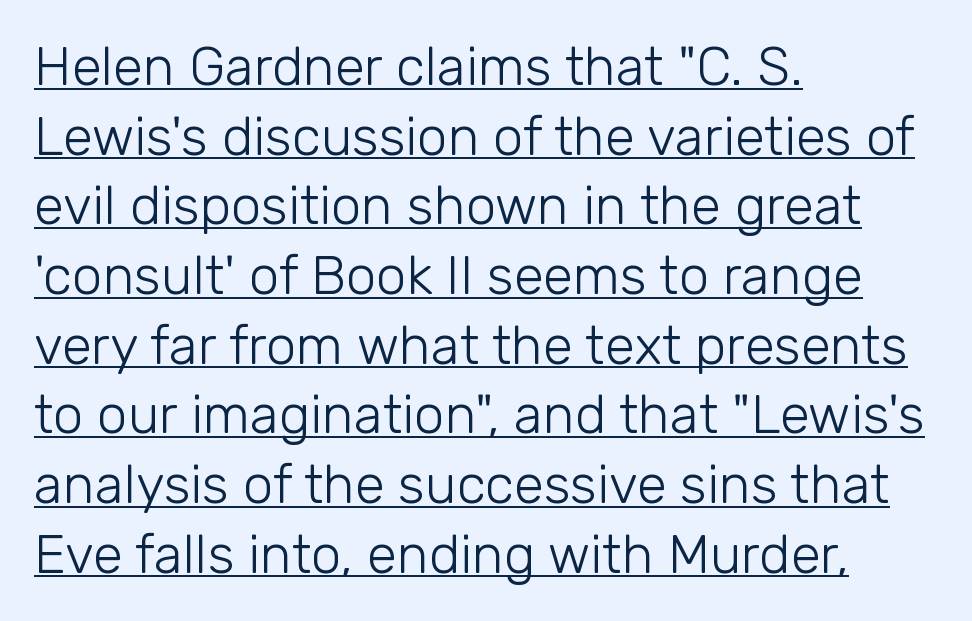
Italic: no, the glyphs are upright roman. Stroke mass is kept to a normal reading level or below. Compared with undecorated copy, this sample adds a rule below the words. A typesetter would call this proportional, since set widths differ per character.
